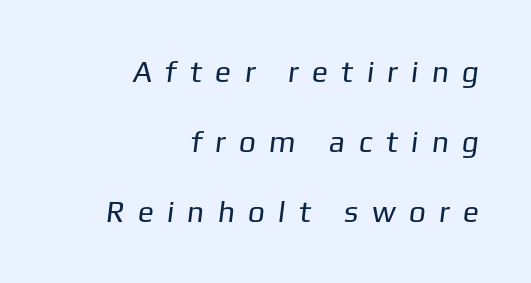
Bare-footed words on every line. Quick note: interline space is abundant. Vertical stems look standard width or narrower in stroke. Inter-character spacing is expanded well beyond the font's built-in metrics.
